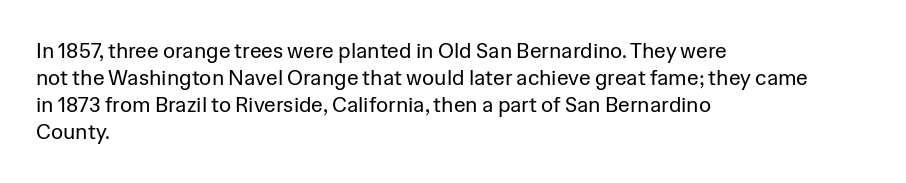
The passage shown is not underscored anywhere. Summary of vertical rhythm: regular, with standard interline spacing. The rag falls on the right side of this text block. Notice how the stems are strictly vertical — no italics here. Vertical stems look standard width or narrower in stroke.
